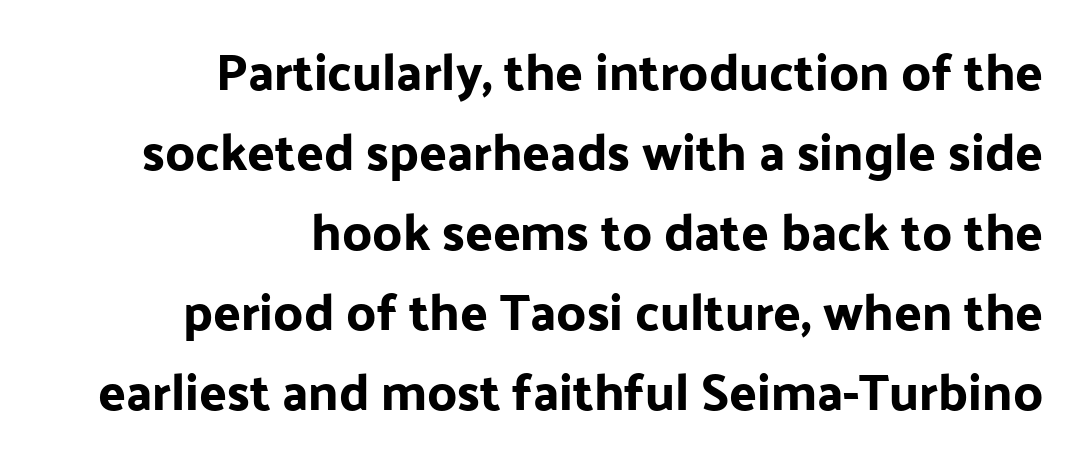
Q: Is the text italic (slanted)? A: No, it is upright.
Q: Is the typeface a serif or a sans-serif typeface? A: Sans-serif.
Q: Is the text underlined? A: No.
Q: How is the paragraph aligned? A: Right-aligned.
Q: Is the spacing between letters normal or unusually wide? A: Normal.
Q: Is the spacing between lines tight, normal or loose? A: Normal.
Q: Width (condensed, normal, or wide)? A: Normal.
Q: Stroke contrast? A: Low.
Q: x-height? A: Medium.
Q: Monospaced? A: No.
